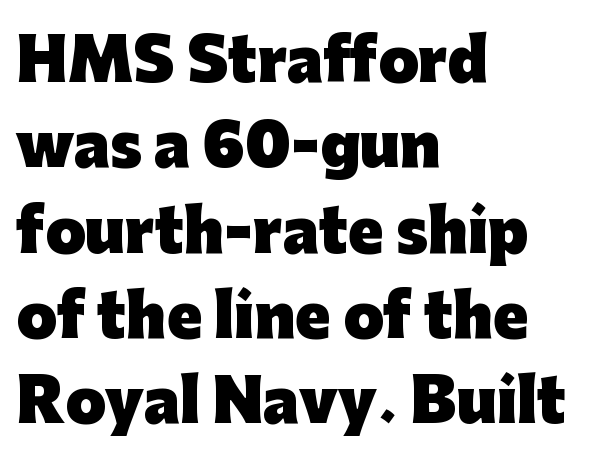
{"serif": "no", "italic": "no", "bold": "yes", "weight": "heavy", "width": "normal", "stroke_contrast": "low", "x_height": "medium", "monospaced": "no", "underline": "no", "align": "left", "line_spacing": "normal", "line_spacing_ratio": 1.47, "letter_spacing": "normal", "letter_spacing_em": 0.0, "glyph_px": 58}
